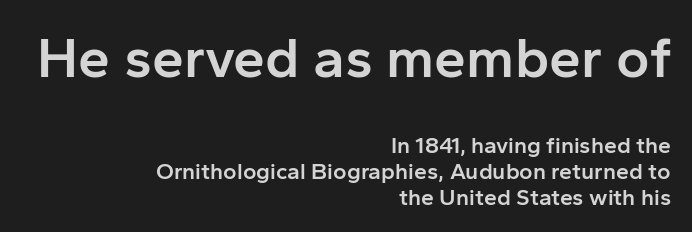
Q: Is the text bold? A: Semi-bold.
Q: Is the text italic (slanted)? A: No, it is upright.
Q: Is the typeface a serif or a sans-serif typeface? A: Sans-serif.
Q: Is the text underlined? A: No.
Q: How is the paragraph aligned? A: Right-aligned.
Q: Is the spacing between letters normal or unusually wide? A: Normal.
Q: Is the spacing between lines tight, normal or loose? A: Tight.
Q: Which block of text is set in a larger size, the first (top) or the second (bottom)? A: The first (top) one.
Q: Width (condensed, normal, or wide)? A: Normal.
Q: Stroke contrast? A: Low.
Q: x-height? A: Medium.
Q: Monospaced? A: No.
